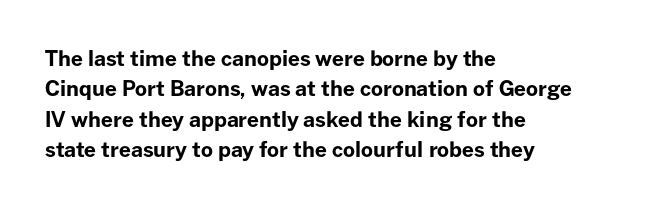
{"italic": "no", "bold": "yes", "underline": "no", "align": "left", "line_spacing": "normal", "line_spacing_ratio": 1.45, "letter_spacing": "normal", "letter_spacing_em": 0.0, "glyph_px": 21}
